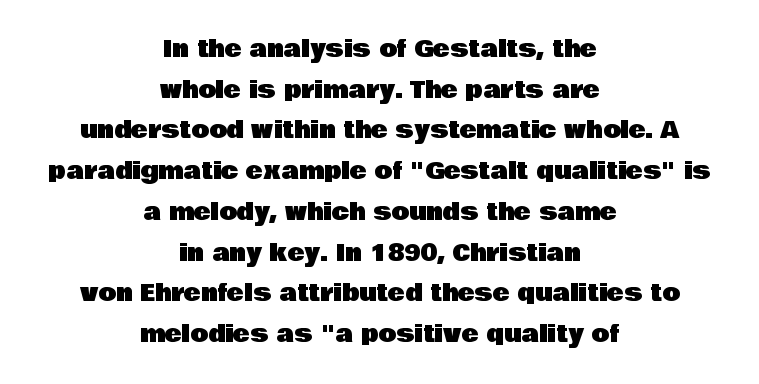
{"italic": "no", "underline": "no", "align": "center", "line_spacing_ratio": 1.77, "letter_spacing": "normal", "letter_spacing_em": 0.0, "glyph_px": 23}
